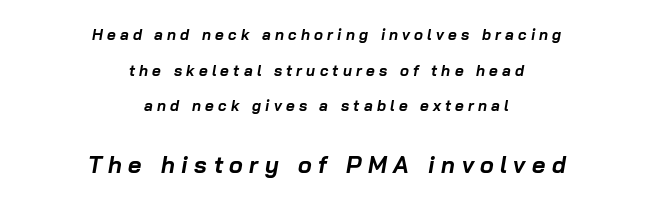
{"italic": "yes", "lean": "right", "slant_degrees": 10, "bold": "yes", "underline": "no", "align": "center", "line_spacing": "loose", "line_spacing_ratio": 2.37, "letter_spacing": "wide", "letter_spacing_em": 0.28, "larger_block": "second", "size_ratio": 1.53, "glyph_px": 23}
